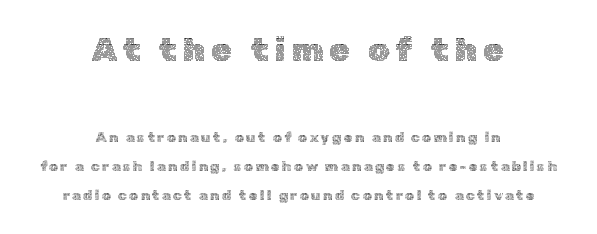
{"italic": "no", "bold": "no", "weight": "thin", "width": "normal", "x_height": "medium", "monospaced": "no", "underline": "no", "align": "center", "line_spacing": "loose", "line_spacing_ratio": 2.1, "larger_block": "first", "size_ratio": 2.43, "glyph_px": 34}
